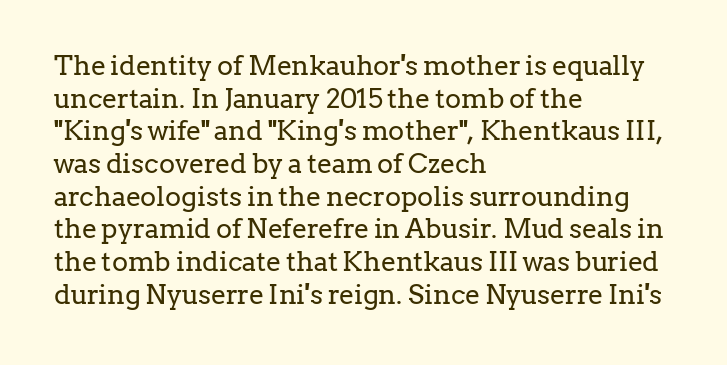
{"italic": "no", "bold": "no", "underline": "no", "align": "left", "line_spacing_ratio": 1.21, "letter_spacing": "normal", "letter_spacing_em": 0.0, "glyph_px": 27}
